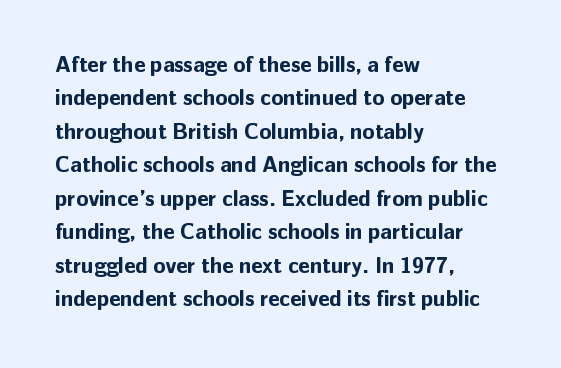
{"italic": "no", "bold": "yes", "underline": "no", "align": "left", "line_spacing": "normal", "line_spacing_ratio": 1.52, "letter_spacing": "normal", "letter_spacing_em": 0.0, "glyph_px": 22}
